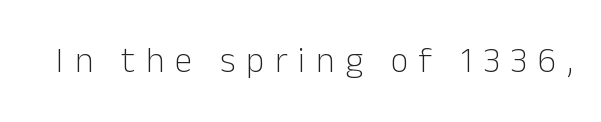
{"serif": "no", "italic": "no", "bold": "no", "weight": "light", "width": "normal", "stroke_contrast": "low", "x_height": "medium", "monospaced": "no", "underline": "no", "letter_spacing": "wide", "letter_spacing_em": 0.31, "glyph_px": 35}
